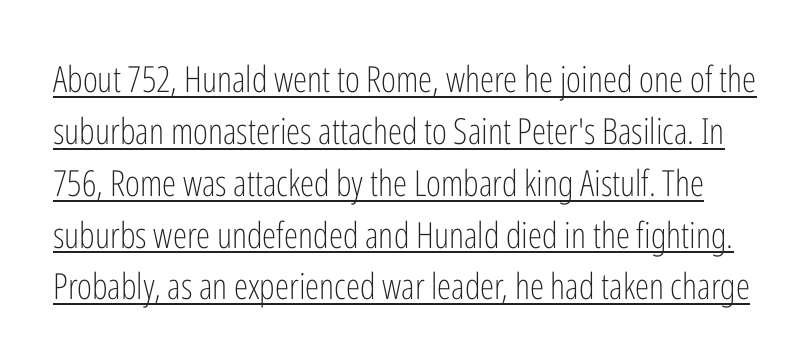
{"serif": "no", "italic": "no", "bold": "no", "weight": "light", "width": "condensed", "stroke_contrast": "low", "x_height": "medium", "monospaced": "no", "underline": "yes", "line_spacing": "normal", "line_spacing_ratio": 1.44, "letter_spacing": "normal", "letter_spacing_em": 0.0, "glyph_px": 36}
